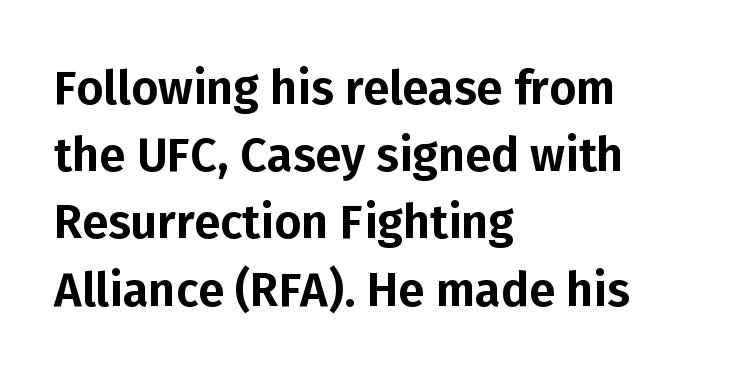
Q: Is the text italic (slanted)? A: No, it is upright.
Q: Is the typeface a serif or a sans-serif typeface? A: Sans-serif.
Q: Is the text underlined? A: No.
Q: How is the paragraph aligned? A: Left-aligned.
Q: Is the spacing between letters normal or unusually wide? A: Normal.
Q: Is the spacing between lines tight, normal or loose? A: Normal.
Q: Width (condensed, normal, or wide)? A: Normal.
Q: Stroke contrast? A: Low.
Q: x-height? A: Medium.
Q: Monospaced? A: No.
